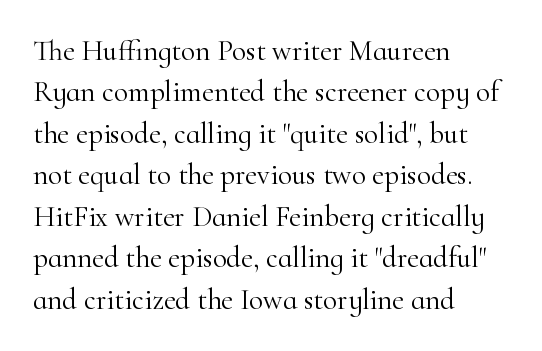
The image shows 29 px light serif type, upright; set left-aligned, normal line spacing (1.43x), normal letter spacing, not underlined; high stroke contrast and a small x-height.
